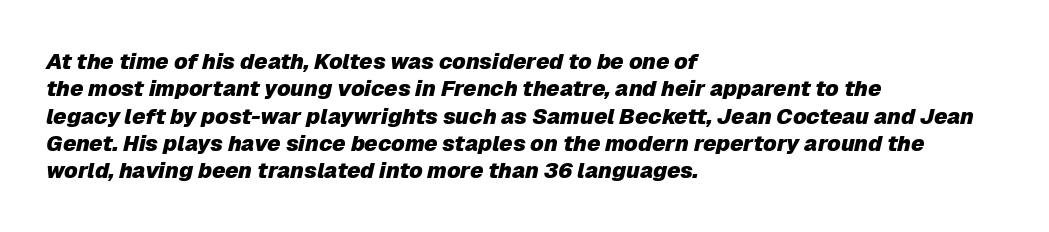
Q: Is the text bold? A: Yes.
Q: Is the text italic (slanted)? A: Yes, it leans right by about 12 degrees.
Q: Is the text underlined? A: No.
Q: How is the paragraph aligned? A: Left-aligned.
Q: Is the spacing between letters normal or unusually wide? A: Normal.
